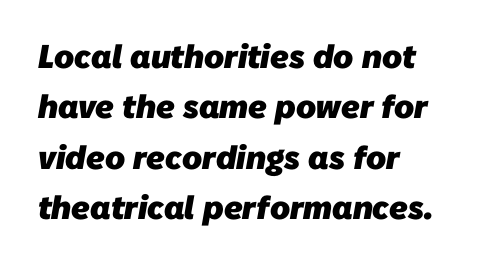
The image shows 33 px heavy sans-serif type; set normal line spacing (1.53x), normal letter spacing, not underlined; low stroke contrast and a medium x-height.
